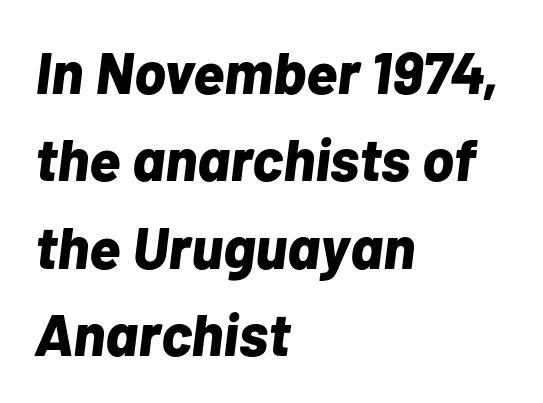
{"italic": "yes", "lean": "right", "slant_degrees": 7, "bold": "yes", "weight": "bold", "width": "normal", "stroke_contrast": "low", "x_height": "medium", "monospaced": "no", "underline": "no", "align": "left", "line_spacing": "normal", "line_spacing_ratio": 1.48, "letter_spacing": "normal", "letter_spacing_em": 0.0, "glyph_px": 59}
